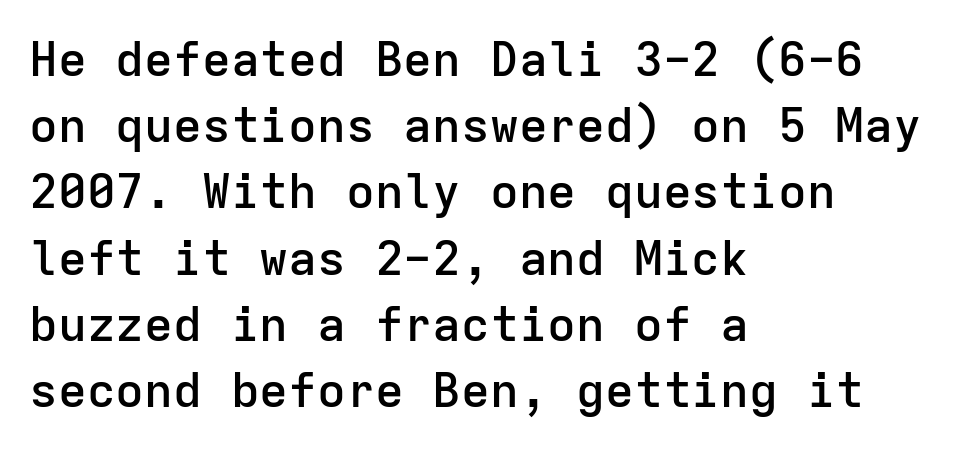
Q: Is the text bold? A: Semi-bold.
Q: Is the text italic (slanted)? A: No, it is upright.
Q: Is the typeface a serif or a sans-serif typeface? A: Sans-serif.
Q: Is the text underlined? A: No.
Q: How is the paragraph aligned? A: Left-aligned.
Q: Is the spacing between letters normal or unusually wide? A: Normal.
Q: Is the spacing between lines tight, normal or loose? A: Normal.
Q: Width (condensed, normal, or wide)? A: Normal.
Q: Stroke contrast? A: Low.
Q: x-height? A: Medium.
Q: Monospaced? A: Yes.
